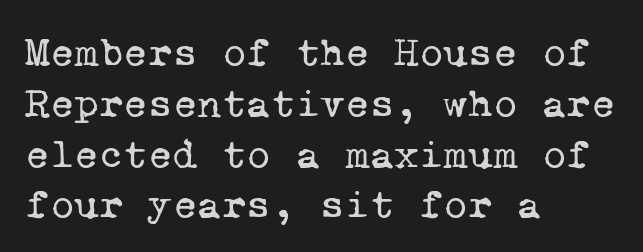
{"serif": "yes", "bold": "no", "weight": "regular", "width": "normal", "stroke_contrast": "low", "x_height": "medium", "monospaced": "yes", "underline": "no", "align": "left", "line_spacing_ratio": 1.21, "letter_spacing": "normal", "letter_spacing_em": 0.0, "glyph_px": 42}
